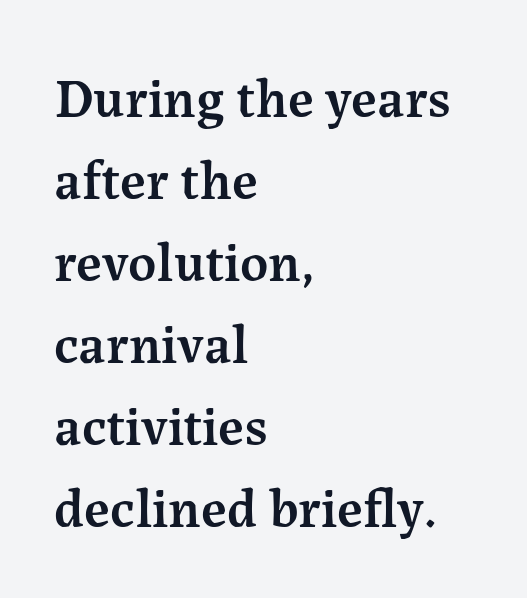
{"serif": "yes", "italic": "no", "bold": "semi", "weight": "semibold", "width": "normal", "stroke_contrast": "medium", "x_height": "medium", "monospaced": "no", "underline": "no", "align": "left", "line_spacing": "normal", "line_spacing_ratio": 1.49, "letter_spacing": "normal", "letter_spacing_em": 0.0, "glyph_px": 55}
